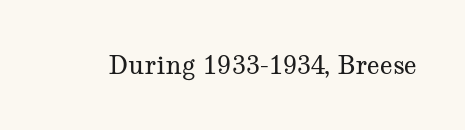
The image shows 25 px text type, upright; set normal letter spacing, not underlined.
